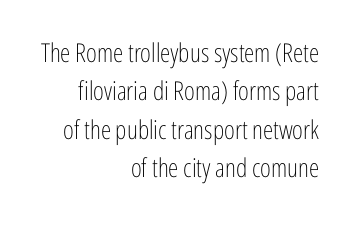
Descenders hang freely into open space. The type is set solid horizontally, with unmodified tracking. Unlike italic type, these characters show no tilt at all. Bold? No — there's no thickening of the strokes.
